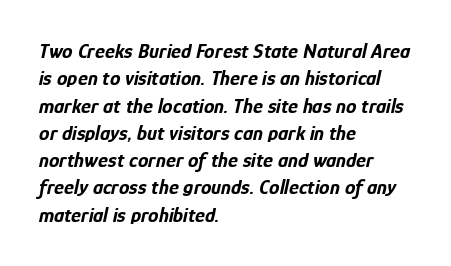
The image shows 21 px bold type, italic (leaning right); set left-aligned, normal line spacing (1.3x), normal letter spacing, not underlined.
